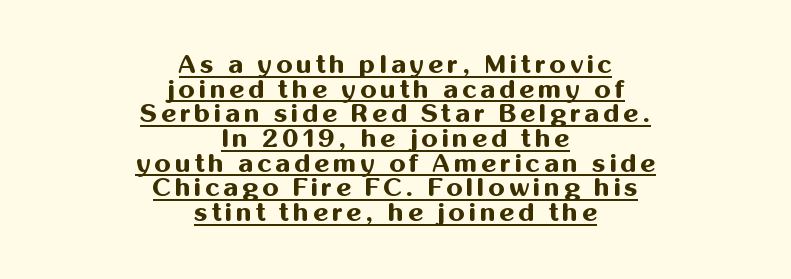
The image shows 26 px bold type, upright; set centered, tight line spacing (0.95x), underlined.
